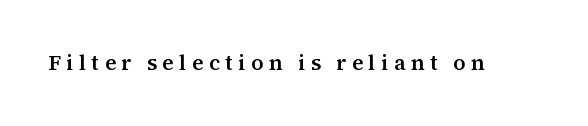
The letters stand straight up with perfectly vertical stems. Someone cranked the tracking dial way up on this one. The foot of each line stays bare and open.
